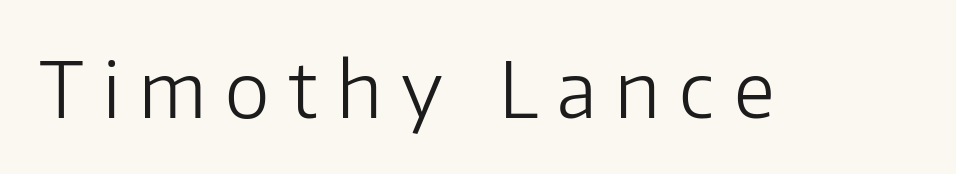
Q: Is the text bold? A: No.
Q: Is the text italic (slanted)? A: No, it is upright.
Q: Is the typeface a serif or a sans-serif typeface? A: Sans-serif.
Q: Is the text underlined? A: No.
Q: Is the spacing between letters normal or unusually wide? A: Unusually wide.
Q: Width (condensed, normal, or wide)? A: Normal.
Q: Stroke contrast? A: Low.
Q: x-height? A: Medium.
Q: Monospaced? A: No.
